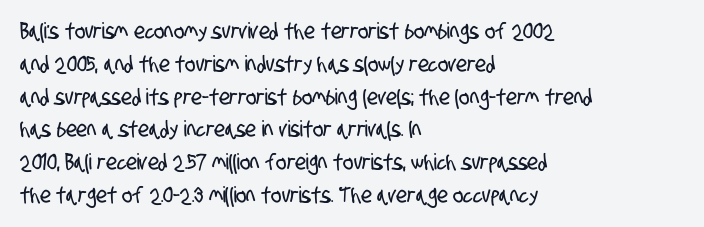
No word sits above an underline. The lines sit at an ordinary, default distance from one another. Is the letter spacing exaggerated? No — it looks like the ordinary default. Caption: multi-line text, flush left, ragged right.
